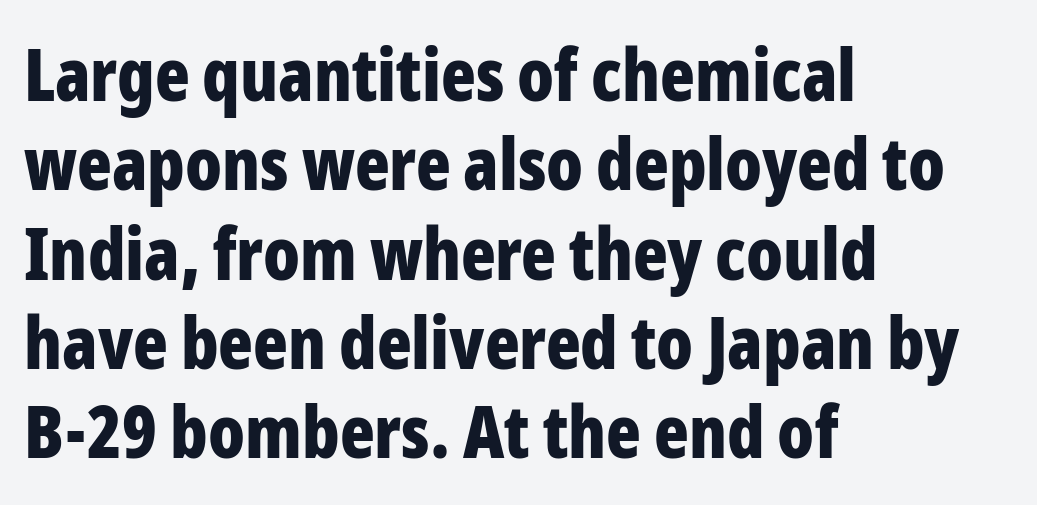
Q: Is the text bold? A: Yes.
Q: Is the text italic (slanted)? A: No, it is upright.
Q: Is the typeface a serif or a sans-serif typeface? A: Sans-serif.
Q: Is the text underlined? A: No.
Q: How is the paragraph aligned? A: Left-aligned.
Q: Is the spacing between letters normal or unusually wide? A: Normal.
Q: Width (condensed, normal, or wide)? A: Condensed.
Q: Stroke contrast? A: Low.
Q: x-height? A: Medium.
Q: Monospaced? A: No.
